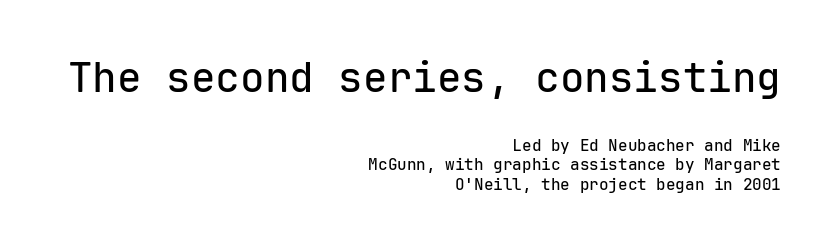
{"serif": "no", "italic": "no", "width": "normal", "stroke_contrast": "low", "x_height": "medium", "monospaced": "yes", "underline": "no", "align": "right", "line_spacing_ratio": 1.24, "letter_spacing": "normal", "letter_spacing_em": 0.0, "larger_block": "first", "size_ratio": 2.56, "glyph_px": 41}
